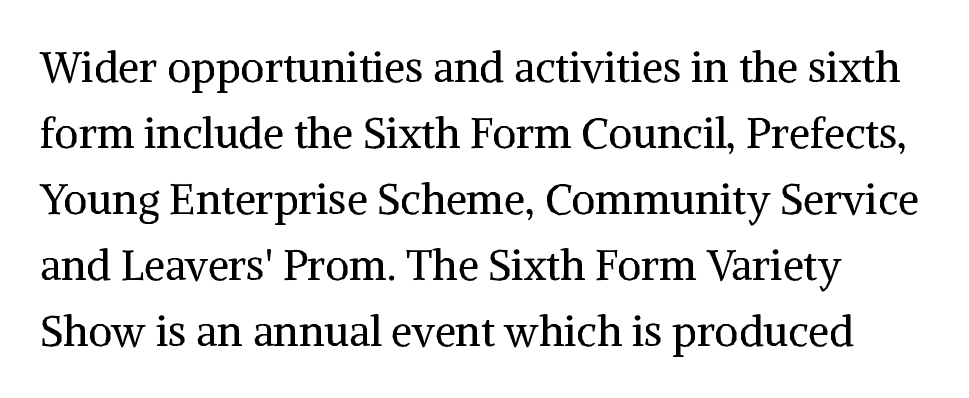
This sample uses a serif face. The letters stand straight up with perfectly vertical stems. Stroke mass is kept to a normal reading level or below. The gaps between neighbouring characters are ordinary and unremarkable. Check under the words: just untouched page.
